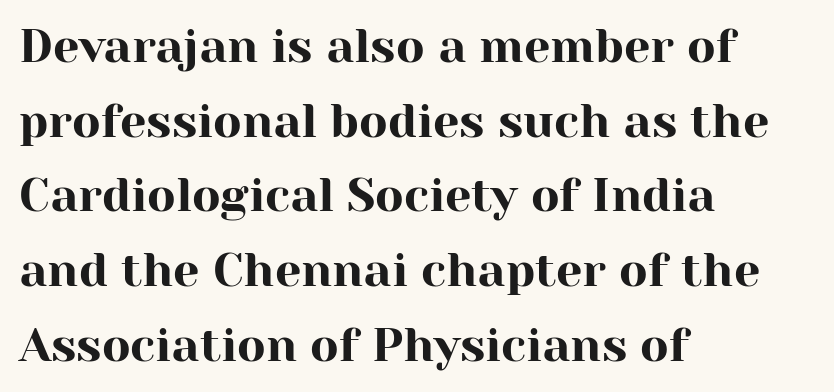
Every row of glyphs begins at an identical x-position on the left. The rendering shows small feet on the letterforms — a serif design. The designer left line spacing at the default. A bare baseline throughout the passage. The line texture is even and compact thanks to regular tracking. Proportional: the letters do not fall into vertical columns.
